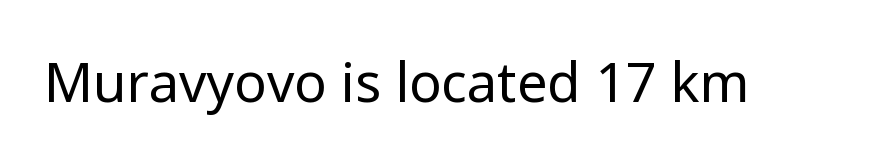
I'd call this a sans setting — the letters go barefoot. You could not count columns in this text — the font is proportionally spaced. No italicization has been applied; the sample stays upright. Is the stroke heavy? The answer is a plain regular-or-lighter.
